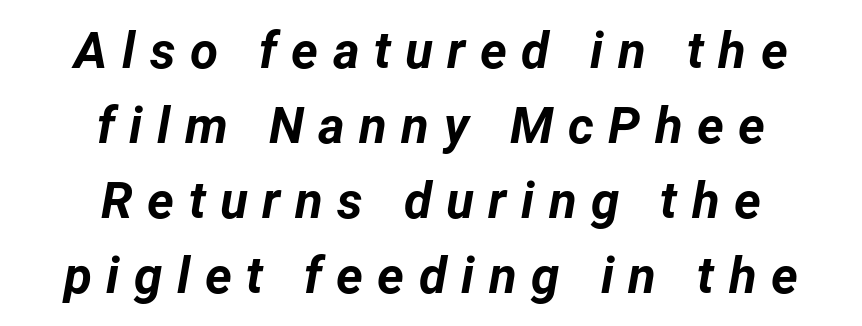
The glyphs look as if they've been sheared to an angle. Note the varied advance widths — an 'i' is clearly narrower than an 'm'. Rule under the text: the space is simply empty. The lines in this sample share a center point and differ in where they start and stop. Normally led — the rows are evenly, conventionally spaced. Typesetter's note: full bold, strokes at maximum text heaviness.
